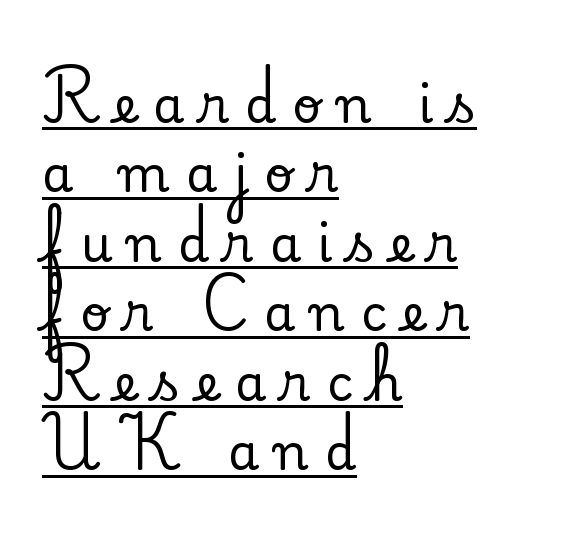
The image shows 50 px serif type, upright; set left-aligned, normal line spacing (1.39x), unusually wide letter spacing (+0.32 em), underlined; low stroke contrast and a small x-height.
